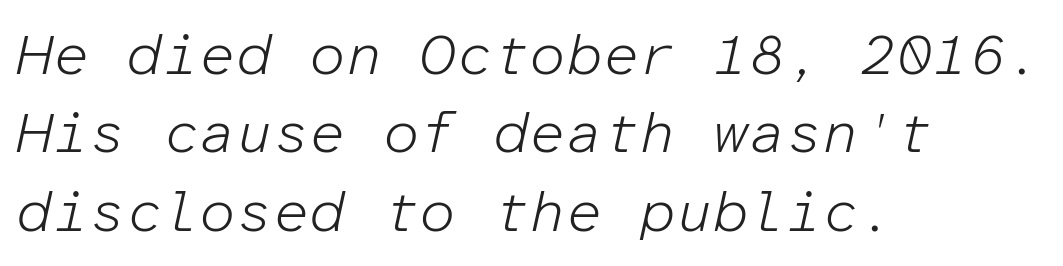
{"italic": "yes", "lean": "right", "slant_degrees": 12, "bold": "no", "weight": "light", "width": "normal", "stroke_contrast": "low", "x_height": "medium", "monospaced": "yes", "underline": "no", "align": "left", "line_spacing": "normal", "line_spacing_ratio": 1.35, "letter_spacing": "normal", "letter_spacing_em": 0.0, "glyph_px": 58}
